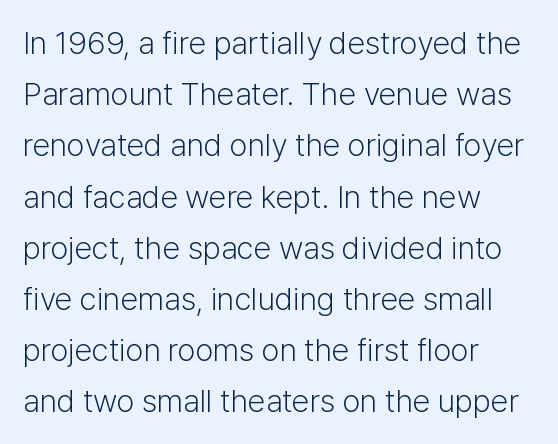
The image shows 32 px light sans-serif type, upright; set left-aligned, normal line spacing (1.6x), normal letter spacing, not underlined; low stroke contrast and a medium x-height.
